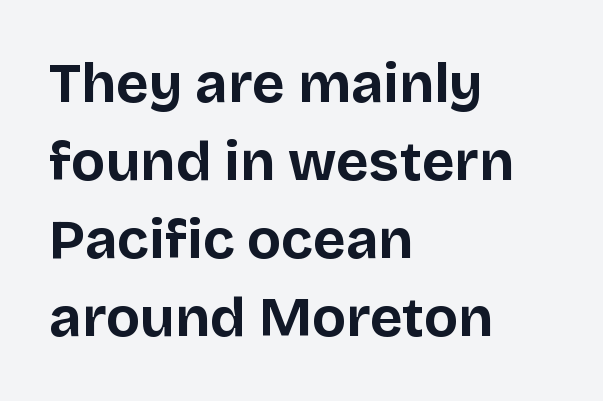
Q: Is the text bold? A: Yes.
Q: Is the text italic (slanted)? A: No, it is upright.
Q: Is the typeface a serif or a sans-serif typeface? A: Sans-serif.
Q: Is the text underlined? A: No.
Q: How is the paragraph aligned? A: Left-aligned.
Q: Is the spacing between letters normal or unusually wide? A: Normal.
Q: Is the spacing between lines tight, normal or loose? A: Normal.
Q: Width (condensed, normal, or wide)? A: Normal.
Q: Stroke contrast? A: Low.
Q: x-height? A: Large.
Q: Monospaced? A: No.
